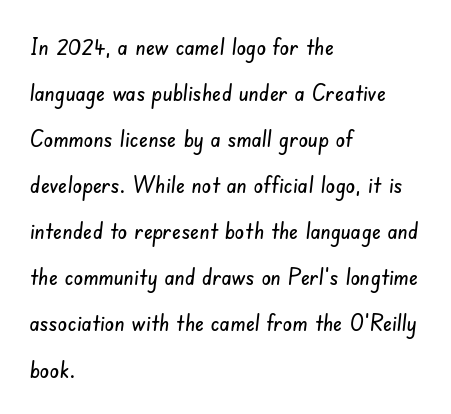
Q: Is the text underlined? A: No.
Q: How is the paragraph aligned? A: Left-aligned.
Q: Is the spacing between letters normal or unusually wide? A: Normal.
Q: Is the spacing between lines tight, normal or loose? A: Loose.
